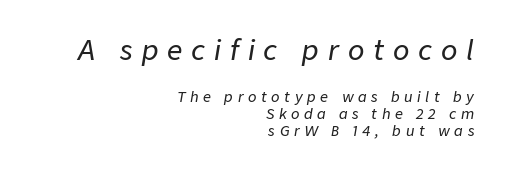
Q: Is the text italic (slanted)? A: Yes, it leans right by about 9 degrees.
Q: Is the text underlined? A: No.
Q: How is the paragraph aligned? A: Right-aligned.
Q: Is the spacing between letters normal or unusually wide? A: Unusually wide.
Q: Which block of text is set in a larger size, the first (top) or the second (bottom)? A: The first (top) one.
